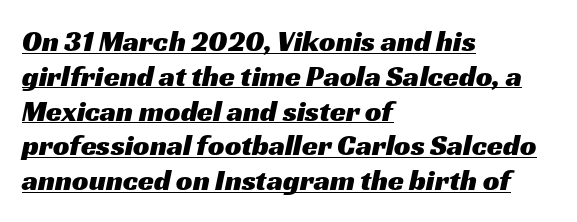
The image shows 29 px wide sans-serif type; set left-aligned, line spacing 1.2x, normal letter spacing, underlined; medium stroke contrast and a medium x-height.
